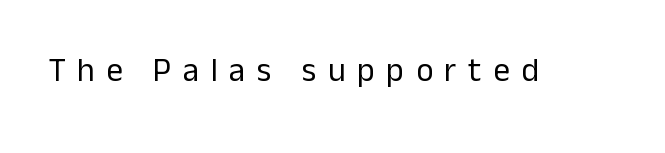
Heft: none added — not bold. In terms of letterspacing, this is a distinctly airy, spread setting. The lettering holds an erect, upright posture throughout. The glyphs are unaccompanied by any horizontal stroke below them. You could not count columns in this text — the font is proportionally spaced.
